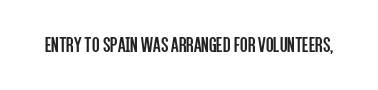
The image shows 22 px text type, upright; set normal letter spacing, not underlined.
